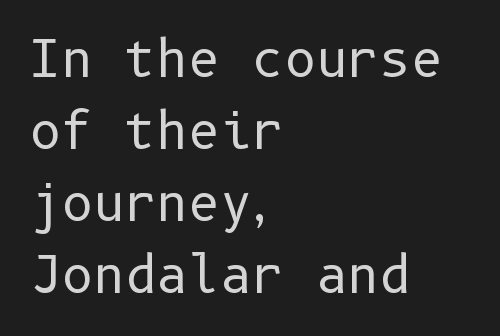
Q: Is the text bold? A: No.
Q: Is the text italic (slanted)? A: No, it is upright.
Q: Is the typeface a serif or a sans-serif typeface? A: Sans-serif.
Q: Is the text underlined? A: No.
Q: How is the paragraph aligned? A: Left-aligned.
Q: Is the spacing between letters normal or unusually wide? A: Normal.
Q: Is the spacing between lines tight, normal or loose? A: Normal.
Q: Width (condensed, normal, or wide)? A: Normal.
Q: Stroke contrast? A: Low.
Q: x-height? A: Medium.
